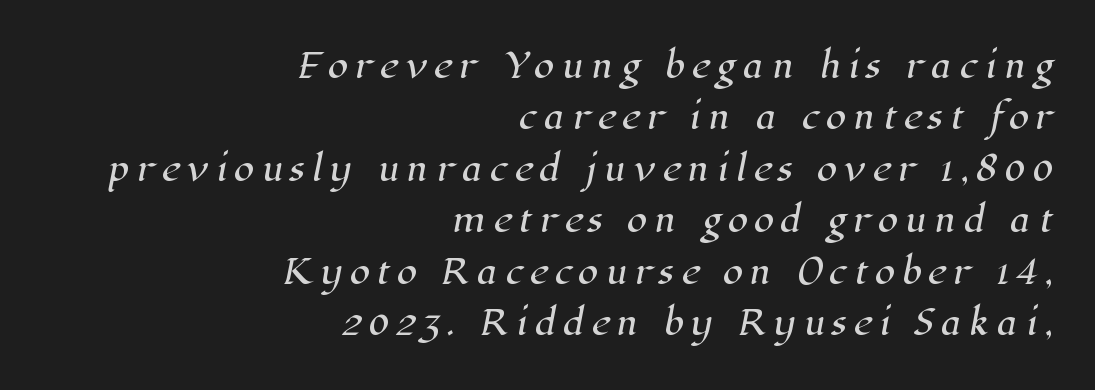
Q: Is the typeface a serif or a sans-serif typeface? A: Serif.
Q: Is the text underlined? A: No.
Q: How is the paragraph aligned? A: Right-aligned.
Q: Is the spacing between letters normal or unusually wide? A: Unusually wide.
Q: Is the spacing between lines tight, normal or loose? A: Normal.
Q: Width (condensed, normal, or wide)? A: Normal.
Q: Stroke contrast? A: High.
Q: x-height? A: Medium.
Q: Monospaced? A: No.
